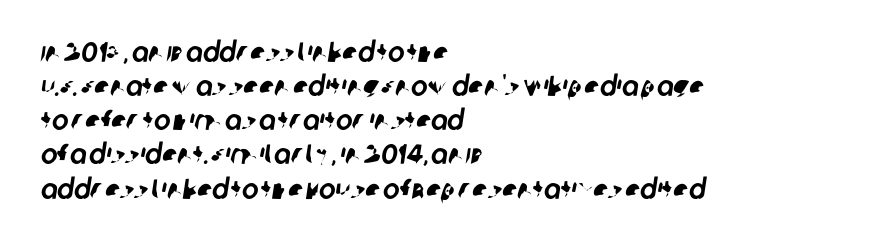
The image shows 28 px sans-serif type; set left-aligned, line spacing 1.22x, normal letter spacing, not underlined; low stroke contrast and a large x-height.
